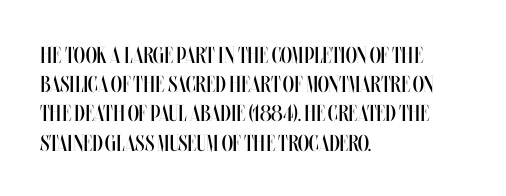
{"italic": "no", "bold": "no", "underline": "no", "align": "left", "line_spacing": "normal", "line_spacing_ratio": 1.27, "letter_spacing": "normal", "letter_spacing_em": 0.0, "glyph_px": 23}
